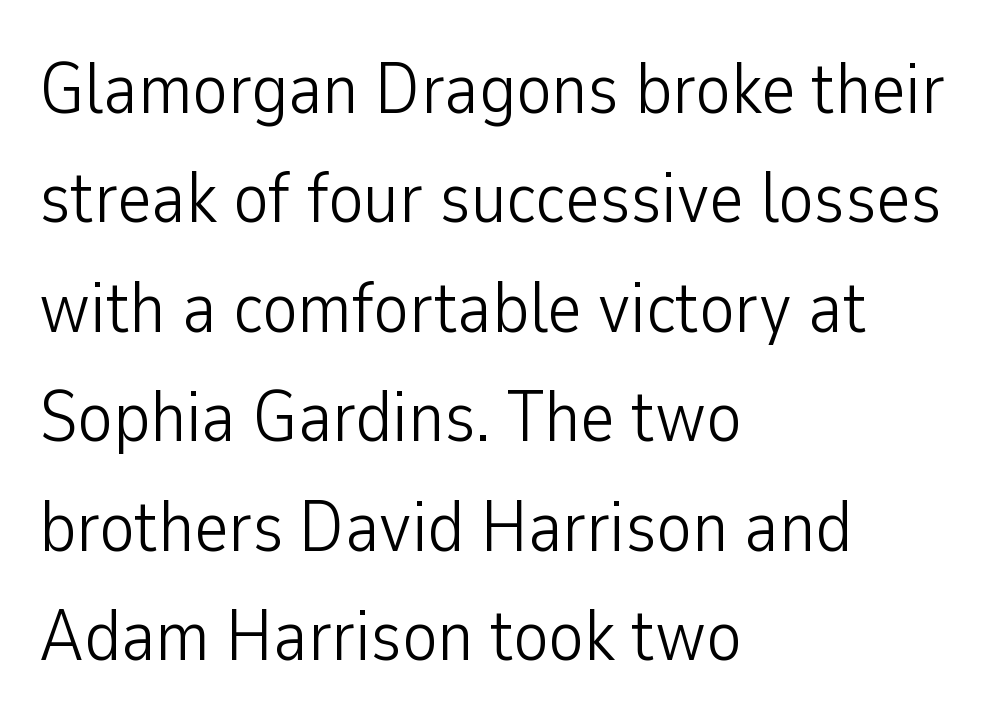
Baseline-to-baseline distance is the conventional proportion of letter height. The foot of each line stays bare and open. These lines are rendered in a variable-pitch font. Letterform terminals end flat and unadorned throughout the passage. When letters stand straight like this, we call the style roman or upright. The line texture is even and compact thanks to regular tracking.
